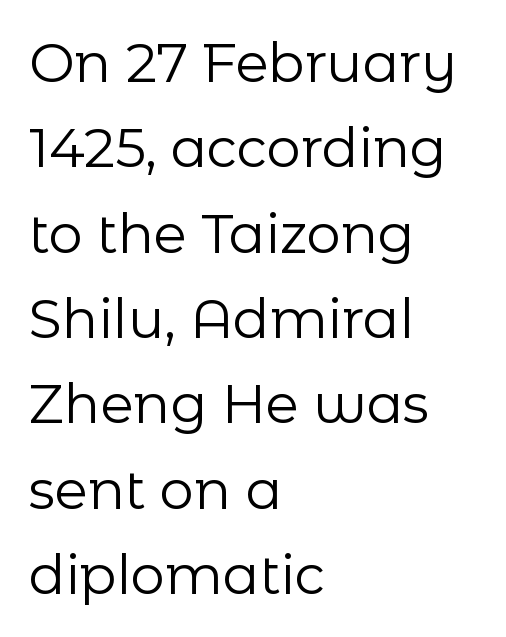
Looks like regular typesetting: each glyph gets only the width it needs. Successive baselines arrive at the customary interval. How are the letters spaced? Ordinarily, with no added tracking. A typesetter would label this face a sans.
